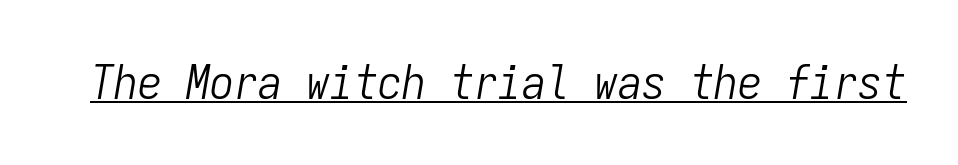
The image shows 48 px light, condensed type, italic (leaning right), monospaced; set normal letter spacing, underlined; low stroke contrast and a medium x-height.
